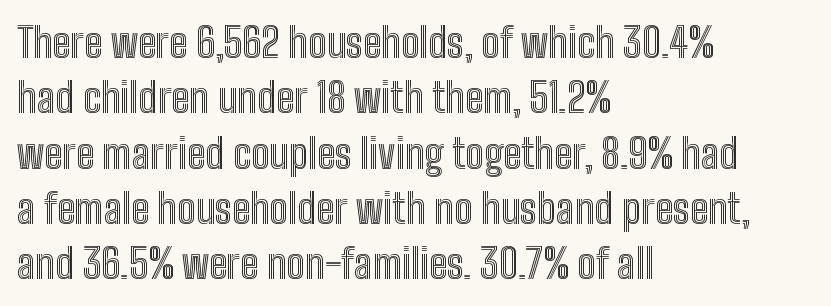
Horizontally, the lines are justified to the leading edge only. What's the leading like? Ordinary, nothing unusual. The font's upright variant was chosen for this text. Is the letter spacing exaggerated? No — it looks like the ordinary default.
